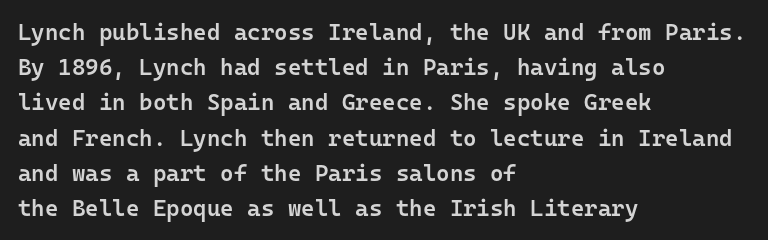
The image shows 23 px text type, upright; set left-aligned, normal line spacing (1.53x), normal letter spacing, not underlined.
